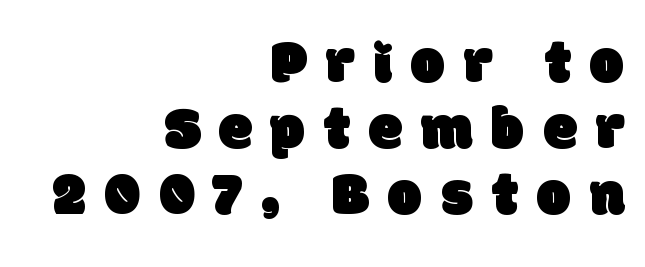
{"serif": "no", "width": "normal", "stroke_contrast": "low", "x_height": "large", "monospaced": "no", "underline": "no", "align": "right", "line_spacing": "tight", "line_spacing_ratio": 1.08, "letter_spacing": "wide", "letter_spacing_em": 0.31, "glyph_px": 61}
